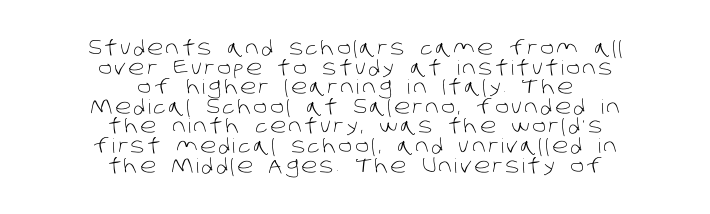
{"bold": "no", "underline": "no", "align": "center", "line_spacing": "tight", "line_spacing_ratio": 0.98, "glyph_px": 20}
